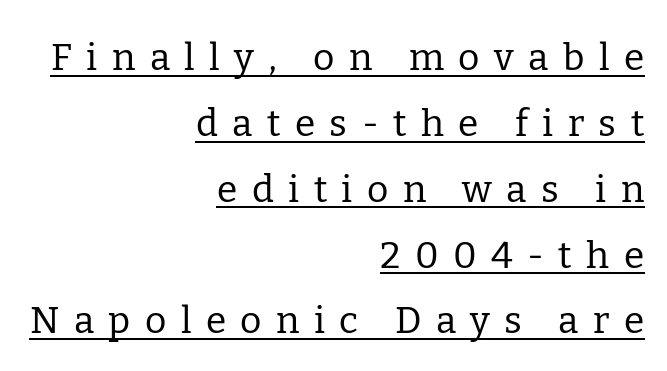
Q: Is the text bold? A: No.
Q: Is the text italic (slanted)? A: No, it is upright.
Q: Is the typeface a serif or a sans-serif typeface? A: Serif.
Q: Is the text underlined? A: Yes.
Q: How is the paragraph aligned? A: Right-aligned.
Q: Is the spacing between letters normal or unusually wide? A: Unusually wide.
Q: Width (condensed, normal, or wide)? A: Normal.
Q: Stroke contrast? A: Low.
Q: x-height? A: Medium.
Q: Monospaced? A: No.
